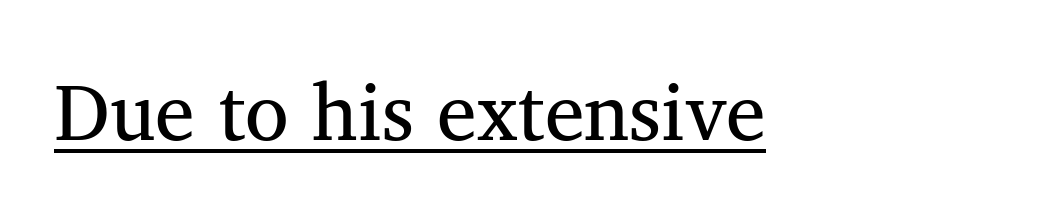
{"serif": "yes", "italic": "no", "bold": "no", "weight": "regular", "width": "normal", "stroke_contrast": "medium", "x_height": "medium", "monospaced": "no", "underline": "yes", "align": "left", "letter_spacing": "normal", "letter_spacing_em": 0.0, "glyph_px": 80}
